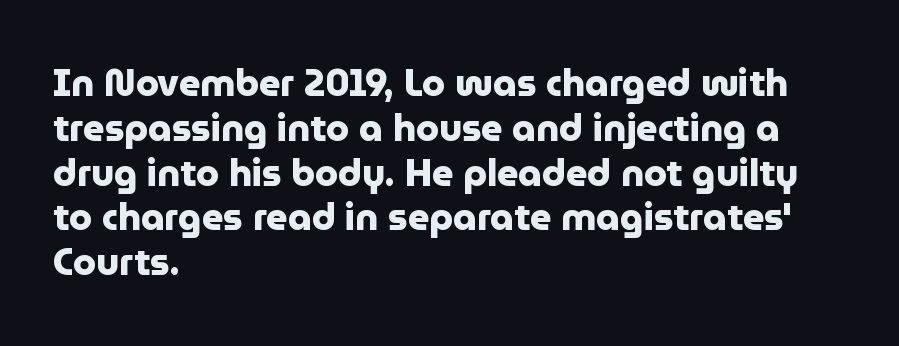
Default kerning and tracking; the words read as compact shapes. Typographically, this falls in the sans-serif category. Quick note: underline off. If you drew a line through each stem, it would be perfectly vertical. The letters advance in unequal steps, a hallmark of proportional type.
